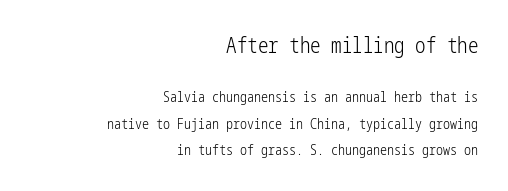
Q: Is the text bold? A: No.
Q: Is the text italic (slanted)? A: No, it is upright.
Q: Is the text underlined? A: No.
Q: How is the paragraph aligned? A: Right-aligned.
Q: Is the spacing between letters normal or unusually wide? A: Normal.
Q: Is the spacing between lines tight, normal or loose? A: Loose.
Q: Which block of text is set in a larger size, the first (top) or the second (bottom)? A: The first (top) one.
